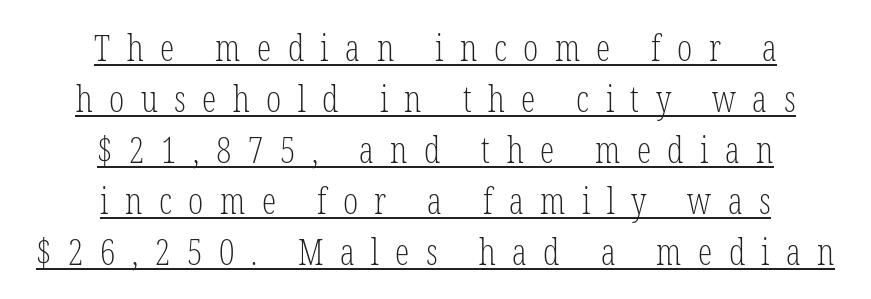
The image shows 36 px light, condensed serif type, upright; set centered, normal line spacing (1.42x), unusually wide letter spacing (+0.46 em), underlined; low stroke contrast and a medium x-height.
